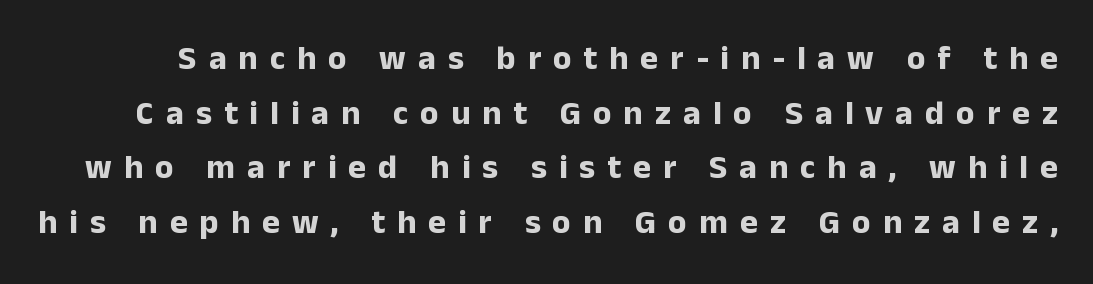
The image shows 34 px bold sans-serif type, upright; set normal line spacing (1.61x), unusually wide letter spacing (+0.35 em), not underlined; low stroke contrast and a medium x-height.
